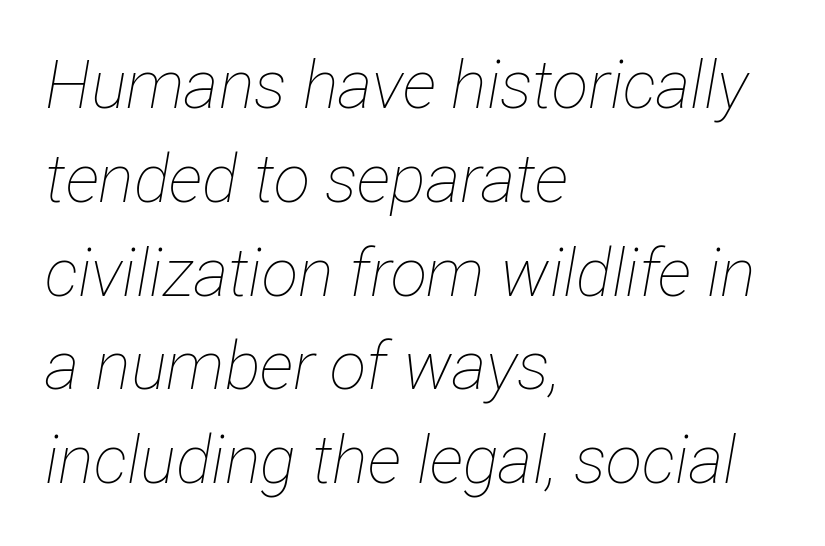
Q: Is the text bold? A: No.
Q: Is the text italic (slanted)? A: Yes, it leans right by about 12 degrees.
Q: Is the text underlined? A: No.
Q: How is the paragraph aligned? A: Left-aligned.
Q: Is the spacing between letters normal or unusually wide? A: Normal.
Q: Is the spacing between lines tight, normal or loose? A: Normal.
Q: Width (condensed, normal, or wide)? A: Condensed.
Q: Stroke contrast? A: Low.
Q: x-height? A: Medium.
Q: Monospaced? A: No.
